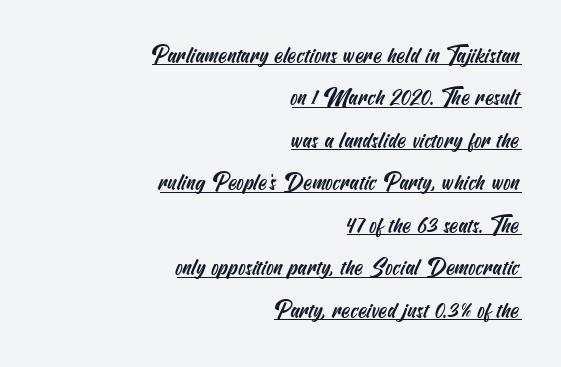
Emphasis is given by a line drawn under the lettering. What's the leading like? Stretched, with rows far apart. The compositor pushed each line to the right boundary. The horizontal fit of the characters is conventional and even.
